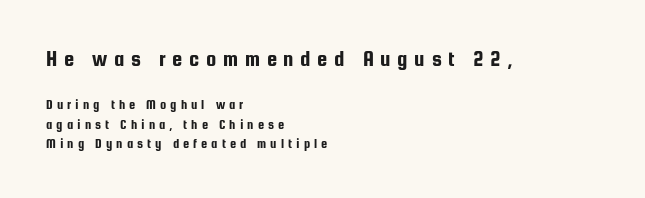
The image shows 23 px text type, upright; set left-aligned, normal line spacing (1.39x), unusually wide letter spacing (+0.29 em), not underlined; the first (top) block is 1.64x larger.
